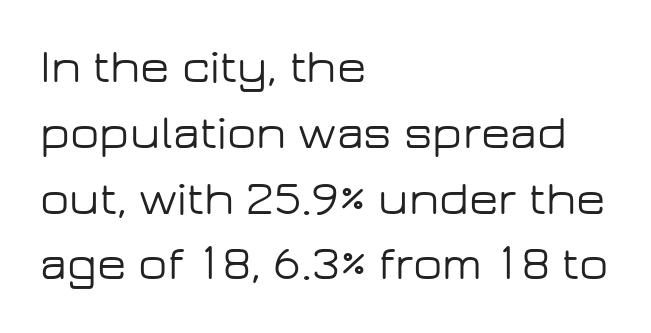
You can tell from the bare stems that sans-serif type was used. Does the copy run flush right? No — it runs flush left. Note the varied advance widths — an 'i' is clearly narrower than an 'm'. Posture: upright roman. Regular leading. The passage shown has conventional tracking throughout.
